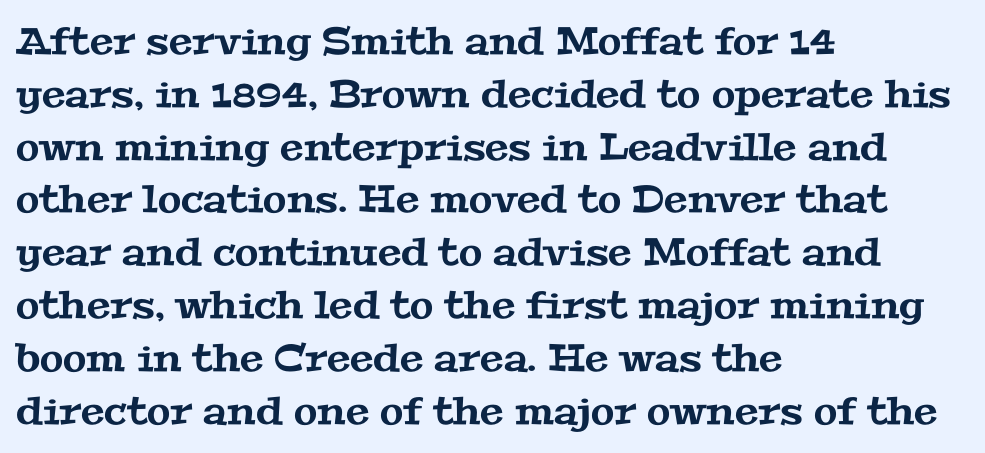
Q: Is the typeface a serif or a sans-serif typeface? A: Serif.
Q: Is the text underlined? A: No.
Q: How is the paragraph aligned? A: Left-aligned.
Q: Is the spacing between letters normal or unusually wide? A: Normal.
Q: Is the spacing between lines tight, normal or loose? A: Normal.
Q: Width (condensed, normal, or wide)? A: Wide.
Q: Stroke contrast? A: Medium.
Q: x-height? A: Medium.
Q: Monospaced? A: No.
